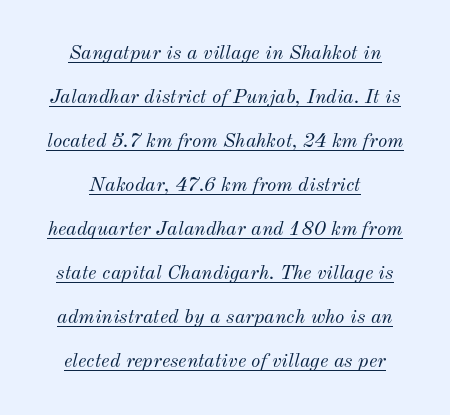
The line texture is even and compact thanks to regular tracking. You can see a thin bar hugging the bottom of the glyphs. There's an unmistakable incline to the writing here. Does the leading feel generous? Absolutely, it's lavish. No chunkiness to these letters — they're not bold.
